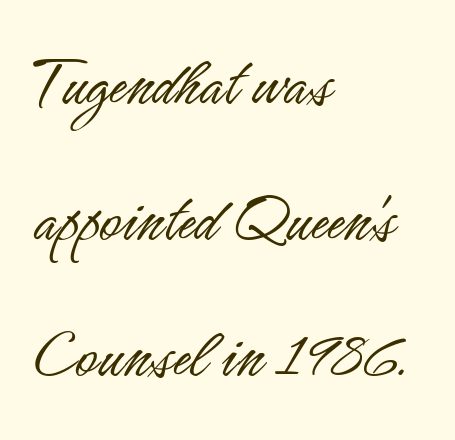
Q: Is the text bold? A: No.
Q: Is the text italic (slanted)? A: Yes.
Q: Is the typeface a serif or a sans-serif typeface? A: Sans-serif.
Q: Is the text underlined? A: No.
Q: How is the paragraph aligned? A: Left-aligned.
Q: Is the spacing between letters normal or unusually wide? A: Normal.
Q: Width (condensed, normal, or wide)? A: Condensed.
Q: Stroke contrast? A: Low.
Q: x-height? A: Small.
Q: Monospaced? A: No.
